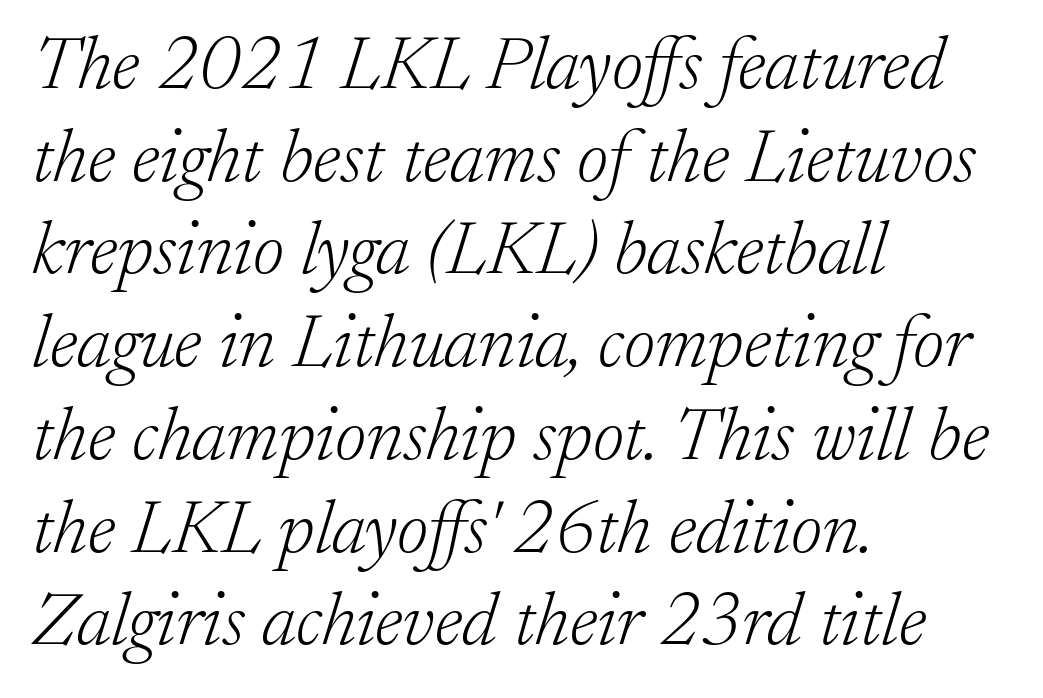
The image shows 76 px light serif type, italic (leaning right); set left-aligned, line spacing 1.22x, normal letter spacing, not underlined; low stroke contrast and a small x-height.
